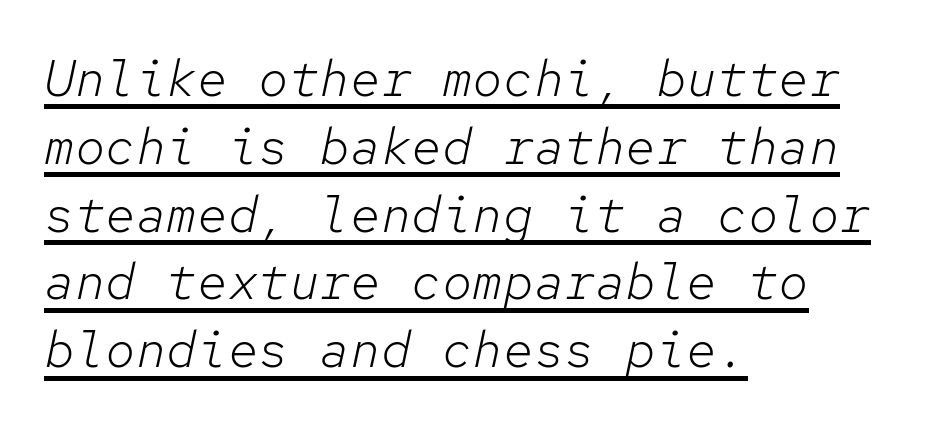
Interline gaps are of average width in this sample. This rendering leaves character spacing at its baseline value. Bold? No — there's no thickening of the strokes. Beneath each row of characters lies a ruled line. A typesetter would mark this as italic. Here the designer chose a console-style face with uniform glyph widths.
